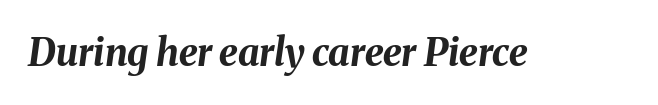
{"italic": "yes", "lean": "right", "slant_degrees": 8, "bold": "yes", "weight": "bold", "width": "normal", "stroke_contrast": "medium", "x_height": "medium", "monospaced": "no", "underline": "no", "letter_spacing": "normal", "letter_spacing_em": 0.0, "glyph_px": 38}
